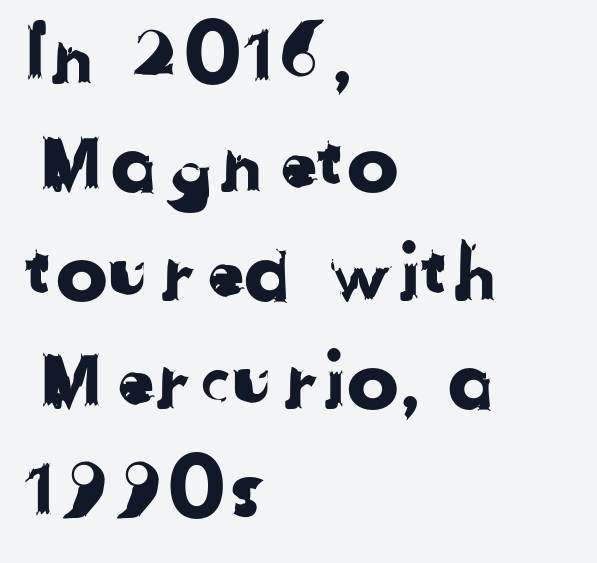
{"serif": "no", "width": "normal", "stroke_contrast": "low", "x_height": "medium", "monospaced": "no", "underline": "no", "align": "left", "line_spacing": "normal", "line_spacing_ratio": 1.39, "letter_spacing": "normal", "letter_spacing_em": 0.0, "glyph_px": 78}
